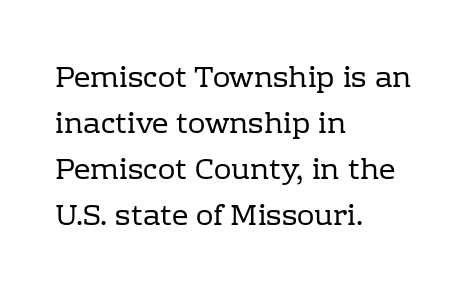
Q: Is the text bold? A: No.
Q: Is the text italic (slanted)? A: No, it is upright.
Q: Is the typeface a serif or a sans-serif typeface? A: Serif.
Q: Is the text underlined? A: No.
Q: How is the paragraph aligned? A: Left-aligned.
Q: Is the spacing between letters normal or unusually wide? A: Normal.
Q: Is the spacing between lines tight, normal or loose? A: Normal.
Q: Width (condensed, normal, or wide)? A: Normal.
Q: Stroke contrast? A: Low.
Q: x-height? A: Medium.
Q: Monospaced? A: No.
